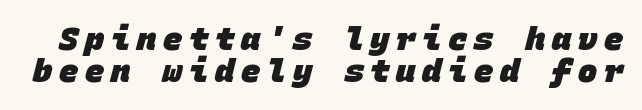
{"serif": "no", "bold": "yes", "weight": "heavy", "width": "normal", "stroke_contrast": "low", "x_height": "large", "monospaced": "yes", "underline": "no", "line_spacing": "tight", "line_spacing_ratio": 1.01, "letter_spacing": "wide", "letter_spacing_em": 0.21, "glyph_px": 32}
